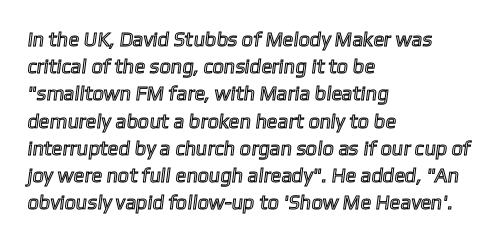
{"underline": "no", "align": "left", "line_spacing": "normal", "line_spacing_ratio": 1.36, "letter_spacing": "normal", "letter_spacing_em": 0.0, "glyph_px": 20}
